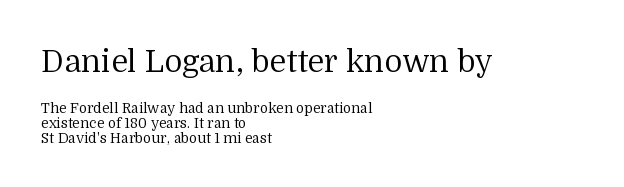
You could not count columns in this text — the font is proportionally spaced. Character size in the leading block exceeds that of the trailing block. The designer dialed line spacing down below the default. The rendering anchors every line to the left-hand side. The characters are drawn with everyday or finer stroke widths. Descenders are the only things crossing below the line.
